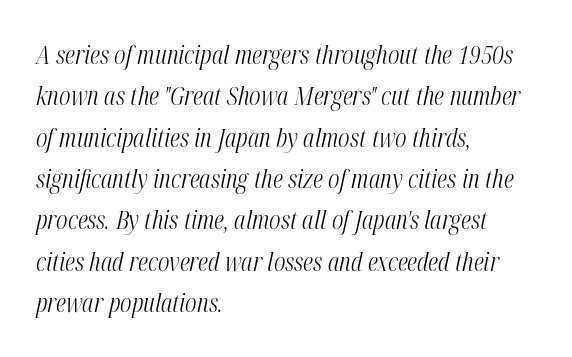
Q: Is the text bold? A: No.
Q: Is the text italic (slanted)? A: Yes, it leans right by about 12 degrees.
Q: Is the text underlined? A: No.
Q: How is the paragraph aligned? A: Left-aligned.
Q: Is the spacing between letters normal or unusually wide? A: Normal.
Q: Is the spacing between lines tight, normal or loose? A: Normal.
